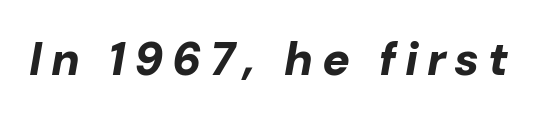
Q: Is the text bold? A: Yes.
Q: Is the text italic (slanted)? A: Yes, it leans right by about 10 degrees.
Q: Is the text underlined? A: No.
Q: Width (condensed, normal, or wide)? A: Normal.
Q: Stroke contrast? A: Low.
Q: x-height? A: Medium.
Q: Monospaced? A: No.
